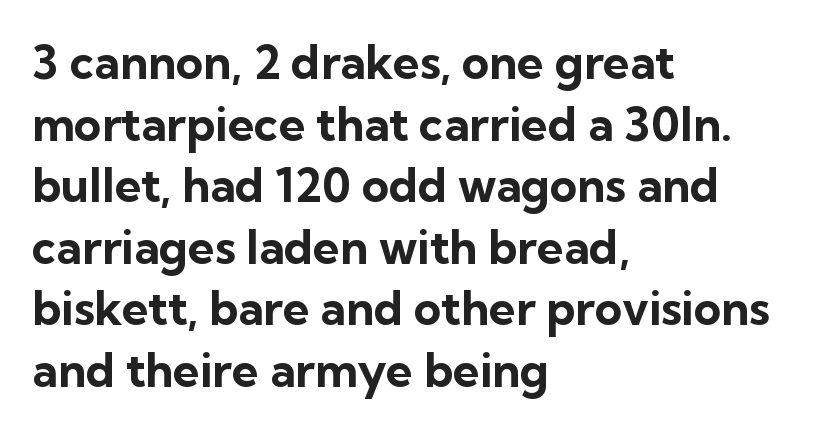
{"serif": "no", "italic": "no", "bold": "yes", "weight": "bold", "width": "normal", "stroke_contrast": "low", "x_height": "medium", "monospaced": "no", "underline": "no", "align": "left", "line_spacing": "normal", "line_spacing_ratio": 1.31, "letter_spacing": "normal", "letter_spacing_em": 0.0, "glyph_px": 47}
